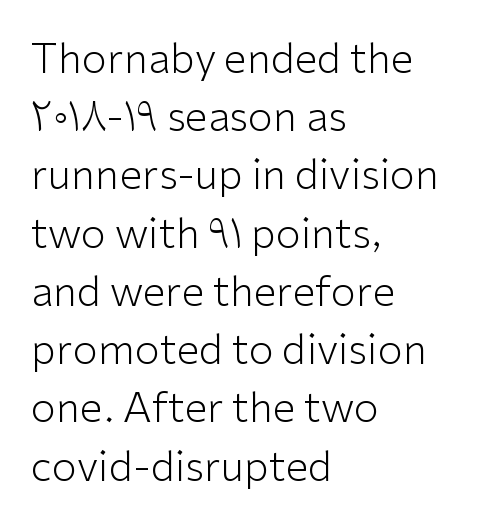
{"serif": "no", "italic": "no", "bold": "no", "weight": "light", "width": "normal", "stroke_contrast": "low", "x_height": "medium", "monospaced": "no", "underline": "no", "align": "left", "line_spacing": "normal", "line_spacing_ratio": 1.42, "letter_spacing": "normal", "letter_spacing_em": 0.0, "glyph_px": 41}
